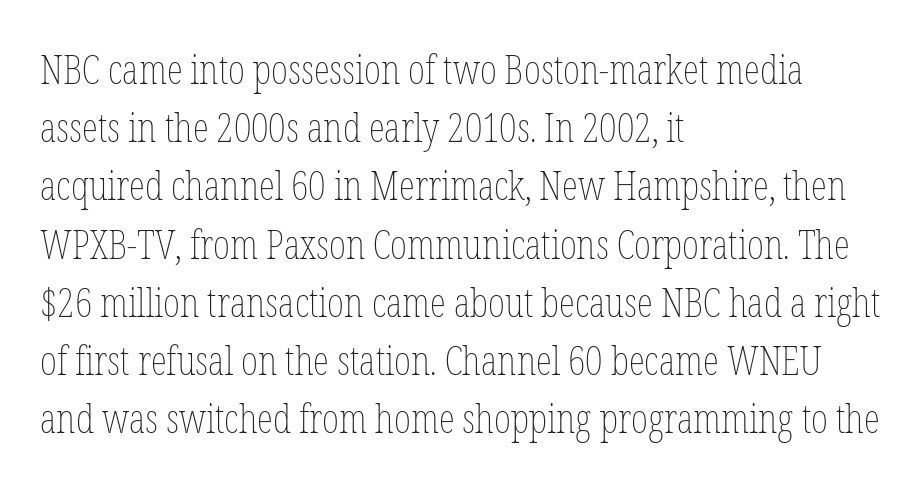
{"italic": "no", "bold": "no", "weight": "thin", "width": "condensed", "stroke_contrast": "low", "x_height": "medium", "monospaced": "no", "underline": "no", "align": "left", "line_spacing": "normal", "line_spacing_ratio": 1.42, "letter_spacing": "normal", "letter_spacing_em": 0.0, "glyph_px": 41}
